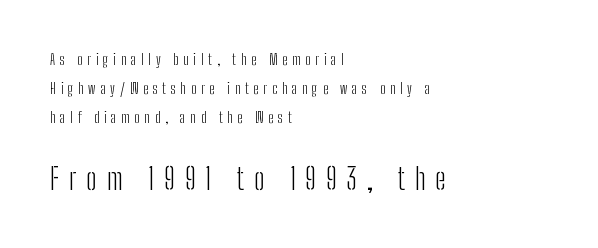
The image shows 30 px light, condensed sans-serif type, upright; set left-aligned, loose line spacing (1.92x), unusually wide letter spacing (+0.32 em), not underlined; the second (bottom) block is 2.0x larger; low stroke contrast and a medium x-height.
